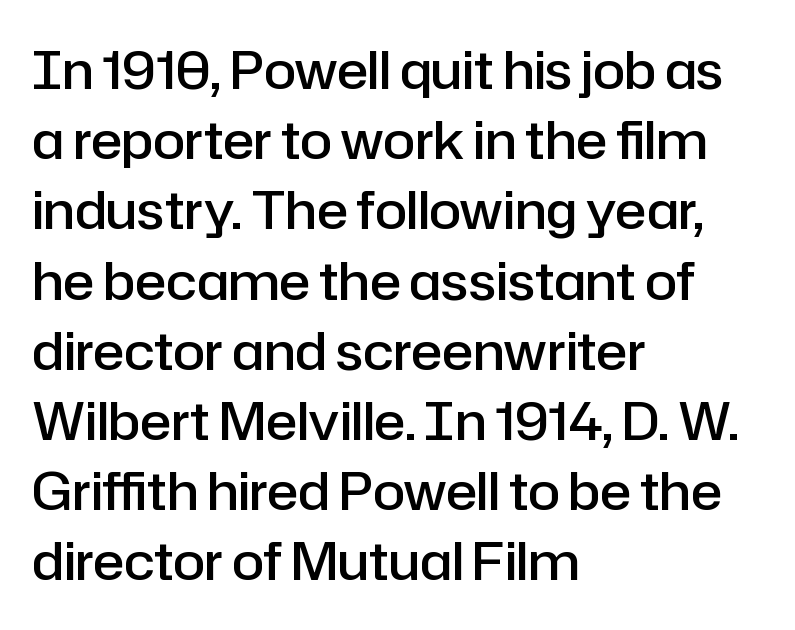
The image shows 52 px semibold sans-serif type, upright; set left-aligned, normal line spacing (1.35x), normal letter spacing, not underlined; low stroke contrast and a medium x-height.
